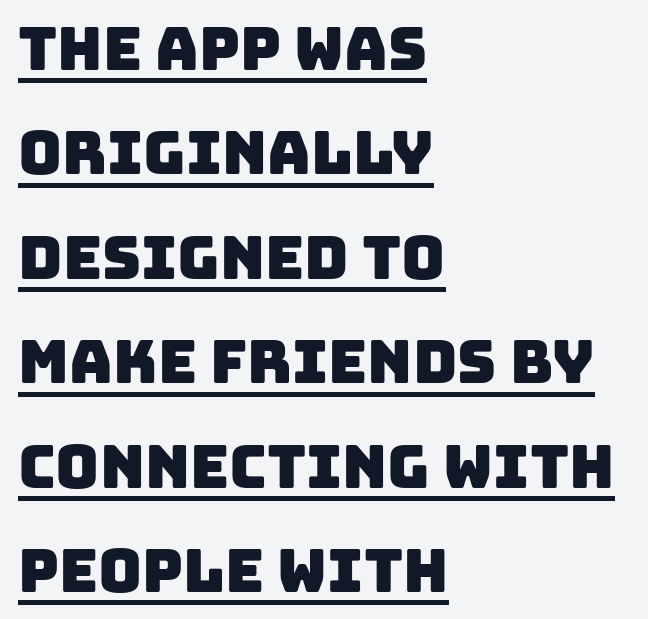
Q: Is the typeface a serif or a sans-serif typeface? A: Sans-serif.
Q: Is the text underlined? A: Yes.
Q: How is the paragraph aligned? A: Left-aligned.
Q: Is the spacing between letters normal or unusually wide? A: Normal.
Q: Width (condensed, normal, or wide)? A: Normal.
Q: Stroke contrast? A: Low.
Q: x-height? A: Large.
Q: Monospaced? A: No.
